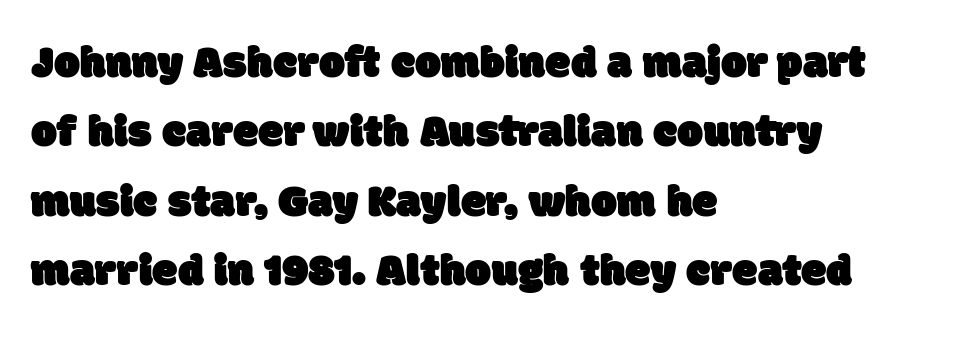
Q: Is the typeface a serif or a sans-serif typeface? A: Sans-serif.
Q: Is the text underlined? A: No.
Q: How is the paragraph aligned? A: Left-aligned.
Q: Is the spacing between letters normal or unusually wide? A: Normal.
Q: Is the spacing between lines tight, normal or loose? A: Normal.
Q: Width (condensed, normal, or wide)? A: Normal.
Q: Stroke contrast? A: Low.
Q: x-height? A: Large.
Q: Monospaced? A: No.
